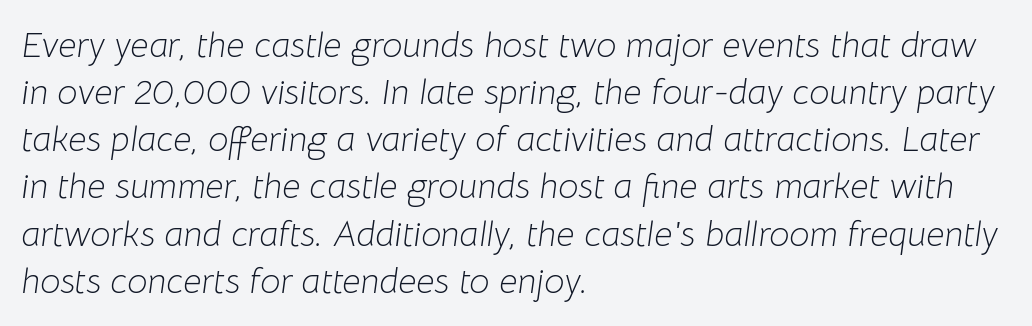
Q: Is the text bold? A: No.
Q: Is the text italic (slanted)? A: Yes, it leans right by about 8 degrees.
Q: Is the text underlined? A: No.
Q: How is the paragraph aligned? A: Left-aligned.
Q: Is the spacing between letters normal or unusually wide? A: Normal.
Q: Is the spacing between lines tight, normal or loose? A: Normal.
Q: Width (condensed, normal, or wide)? A: Normal.
Q: Stroke contrast? A: Low.
Q: x-height? A: Medium.
Q: Monospaced? A: No.
